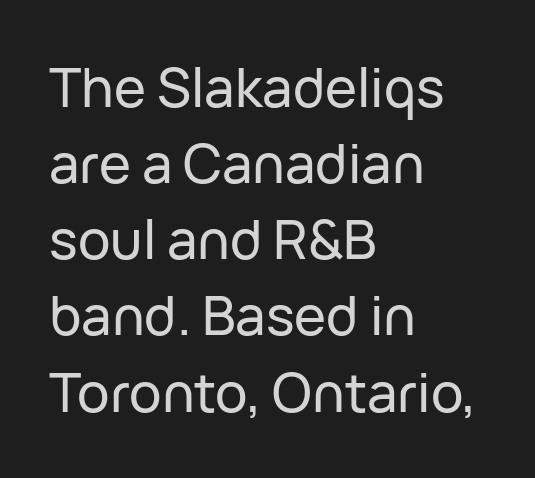
{"serif": "no", "italic": "no", "width": "normal", "stroke_contrast": "low", "x_height": "medium", "monospaced": "no", "underline": "no", "align": "left", "line_spacing": "normal", "line_spacing_ratio": 1.41, "letter_spacing": "normal", "letter_spacing_em": 0.0, "glyph_px": 54}
